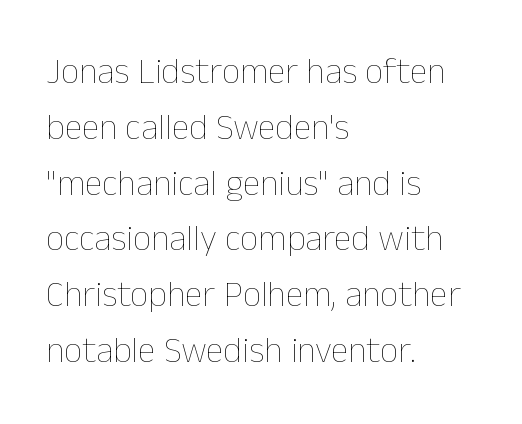
The rendering uses natural spacing where letterforms have individual widths. Ink coverage per letter is moderate at most. Does extra space separate the letters? No, they use regular spacing. Posture: upright roman.
